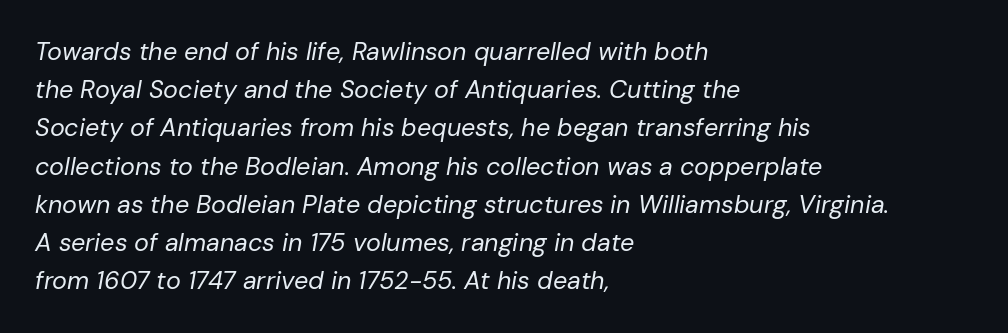
Q: Is the text bold? A: No.
Q: Is the text italic (slanted)? A: Yes, it leans right by about 10 degrees.
Q: Is the text underlined? A: No.
Q: How is the paragraph aligned? A: Left-aligned.
Q: Is the spacing between letters normal or unusually wide? A: Normal.
Q: Is the spacing between lines tight, normal or loose? A: Normal.
